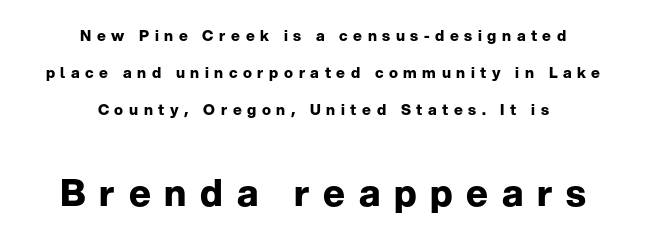
The image shows 37 px bold sans-serif type, upright; set centered, loose line spacing (2.47x), unusually wide letter spacing (+0.37 em), not underlined; the second (bottom) block is 2.47x larger; low stroke contrast and a medium x-height.
